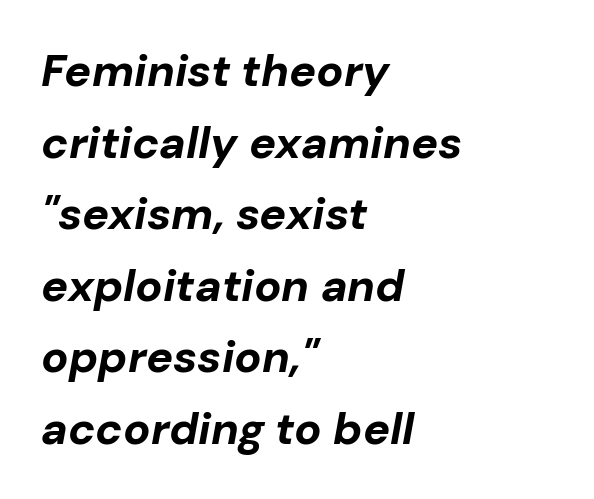
Slanted lettering throughout. Whoever set this chose a conventional vertical rhythm. Strong, thick strokes mark this as bold type. The setting favours the left margin, as ordinary paragraphs usually do. Nothing unusual about the tracking: characters are spaced as the font intends. The passage shown is typed in a proportional face where columns would drift.
